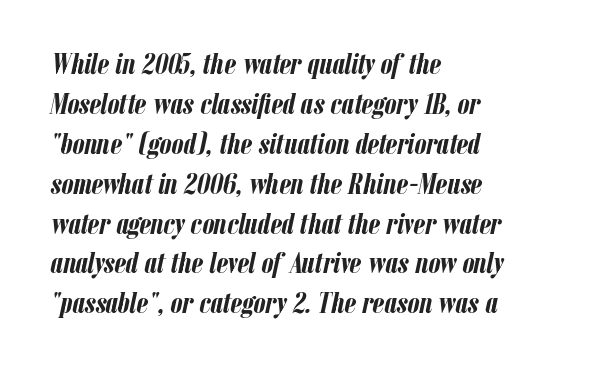
The image shows 30 px semibold, condensed type, italic (leaning right); set left-aligned, normal line spacing (1.33x), normal letter spacing, not underlined; low stroke contrast and a medium x-height.
